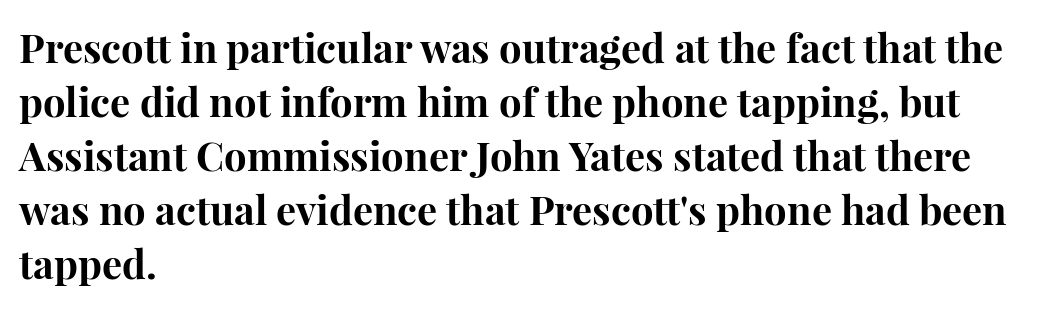
{"serif": "yes", "italic": "no", "bold": "yes", "weight": "bold", "width": "normal", "stroke_contrast": "high", "x_height": "medium", "monospaced": "no", "underline": "no", "align": "left", "line_spacing": "normal", "line_spacing_ratio": 1.35, "letter_spacing": "normal", "letter_spacing_em": 0.0, "glyph_px": 40}
